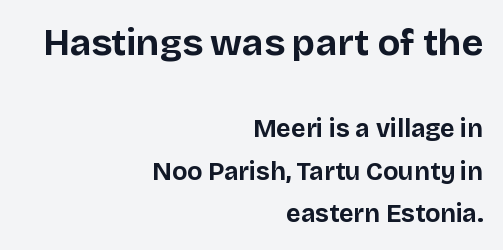
The image shows 37 px bold sans-serif type, upright; set right-aligned, line spacing 1.71x, normal letter spacing, not underlined; the first (top) block is 1.48x larger; low stroke contrast and a large x-height.
